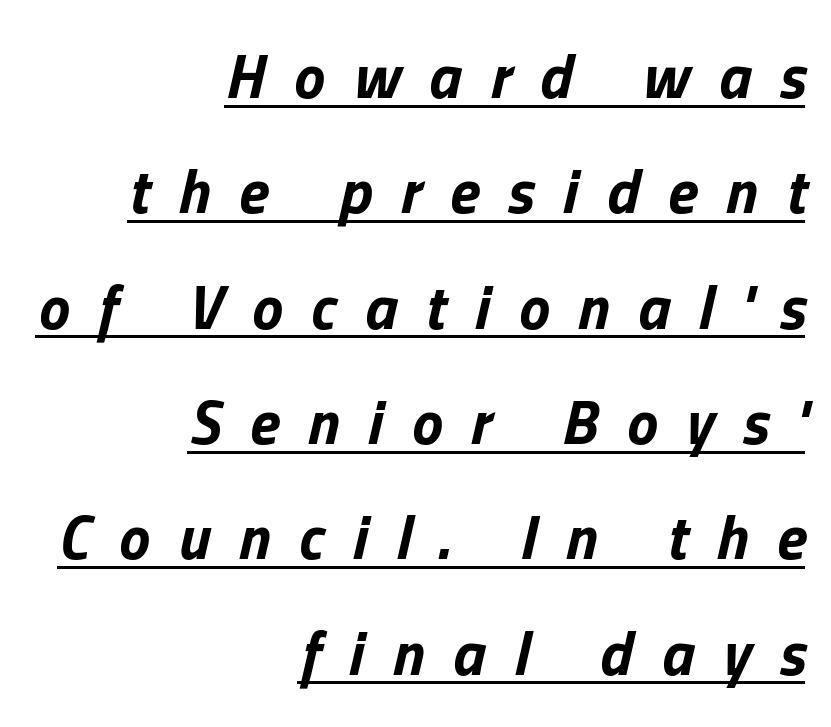
{"italic": "yes", "lean": "right", "slant_degrees": 13, "bold": "yes", "weight": "bold", "width": "normal", "stroke_contrast": "low", "x_height": "medium", "monospaced": "no", "underline": "yes", "align": "right", "line_spacing_ratio": 1.86, "letter_spacing": "wide", "letter_spacing_em": 0.46, "glyph_px": 62}
